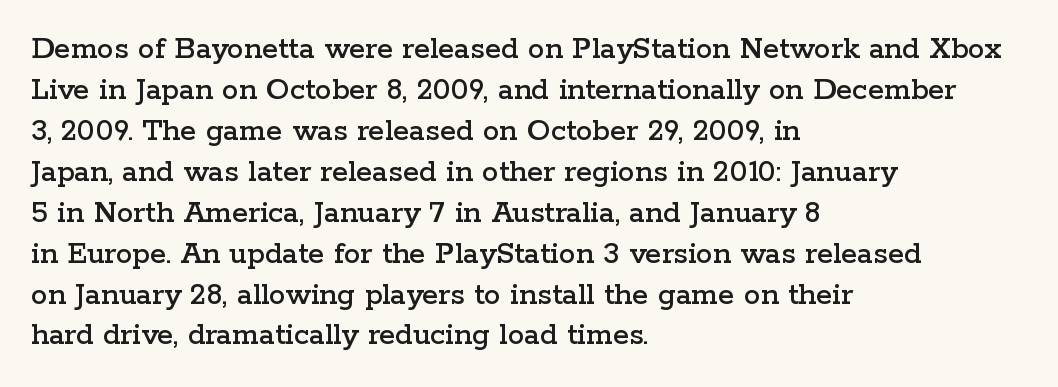
The text was rendered using a seriffed face with decorative stroke endings. Varying glyph widths throughout — classic text-font behaviour. Caption: standard tracking, unaltered. This rendering features lettering with no underline. Tall strokes in this sample are plumb rather than angled. Line starts are locked; line ends wander.
